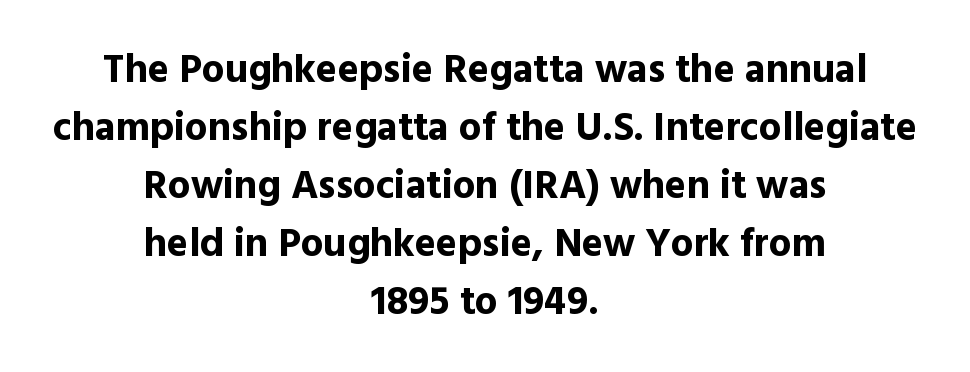
The image shows 40 px bold sans-serif type, upright; set centered, normal line spacing (1.45x), normal letter spacing, not underlined; a medium x-height.
